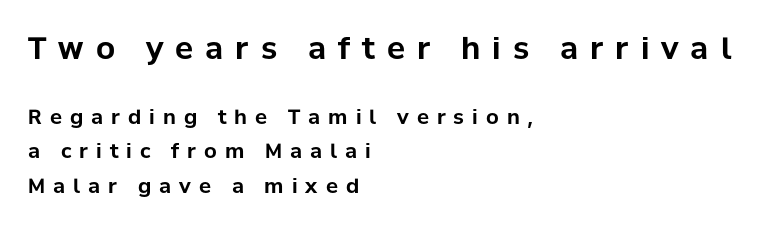
{"serif": "no", "italic": "no", "bold": "yes", "weight": "bold", "width": "normal", "stroke_contrast": "low", "x_height": "medium", "monospaced": "no", "underline": "no", "align": "left", "line_spacing_ratio": 1.71, "letter_spacing": "wide", "letter_spacing_em": 0.4, "larger_block": "first", "size_ratio": 1.5, "glyph_px": 30}
